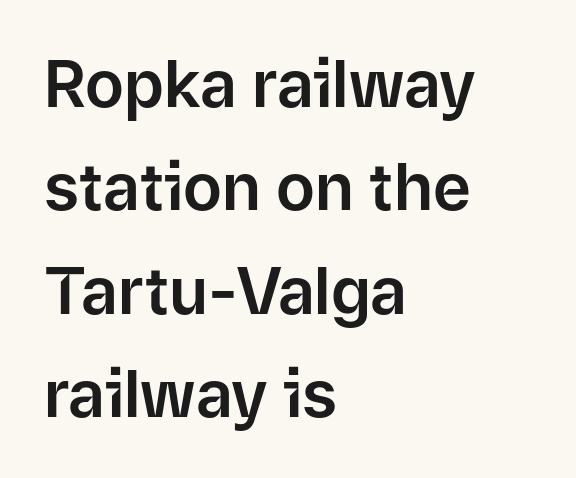
Q: Is the text italic (slanted)? A: No, it is upright.
Q: Is the typeface a serif or a sans-serif typeface? A: Sans-serif.
Q: Is the text underlined? A: No.
Q: How is the paragraph aligned? A: Left-aligned.
Q: Is the spacing between letters normal or unusually wide? A: Normal.
Q: Is the spacing between lines tight, normal or loose? A: Normal.
Q: Width (condensed, normal, or wide)? A: Normal.
Q: Stroke contrast? A: Low.
Q: x-height? A: Medium.
Q: Monospaced? A: No.
